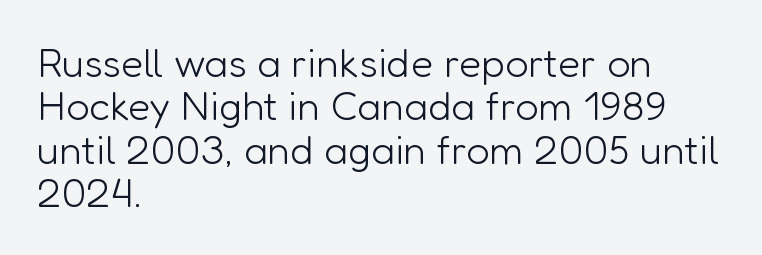
The string is rendered with underlining switched off. Left-aligned paragraph, ragged on the right. Is this a fixed-width face? No — the glyphs have proportional, varying widths. Students, observe: this is what under-led, compact text looks like. What stands out about the letter spacing? Nothing — it is the standard amount. Nothing sits at the stroke ends, so this counts as sans-serif.
